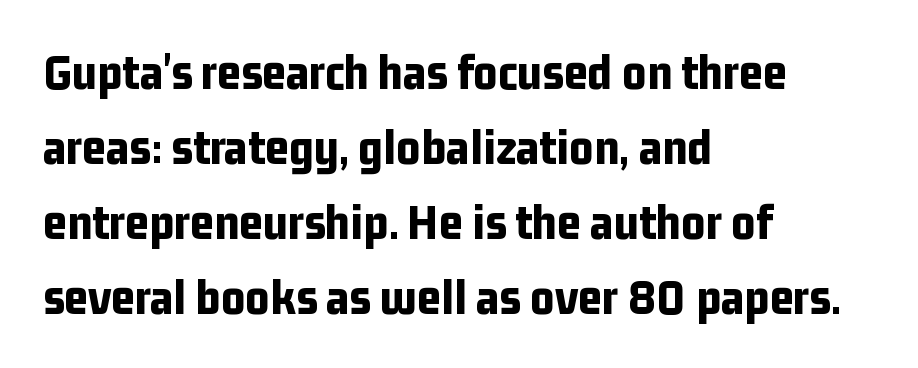
Q: Is the text bold? A: Yes.
Q: Is the text italic (slanted)? A: No, it is upright.
Q: Is the typeface a serif or a sans-serif typeface? A: Sans-serif.
Q: Is the text underlined? A: No.
Q: How is the paragraph aligned? A: Left-aligned.
Q: Is the spacing between letters normal or unusually wide? A: Normal.
Q: Is the spacing between lines tight, normal or loose? A: Normal.
Q: Width (condensed, normal, or wide)? A: Condensed.
Q: Stroke contrast? A: Low.
Q: x-height? A: Medium.
Q: Monospaced? A: No.
